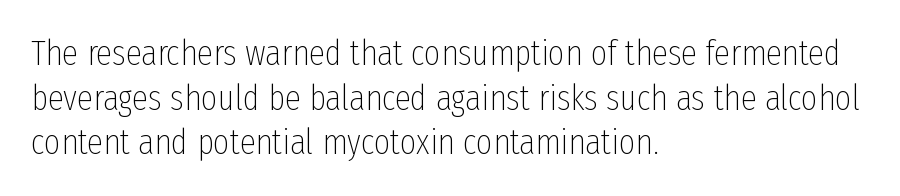
{"serif": "no", "italic": "no", "bold": "no", "weight": "thin", "width": "condensed", "stroke_contrast": "low", "x_height": "medium", "monospaced": "no", "underline": "no", "align": "left", "line_spacing_ratio": 1.24, "letter_spacing": "normal", "letter_spacing_em": 0.0, "glyph_px": 36}
